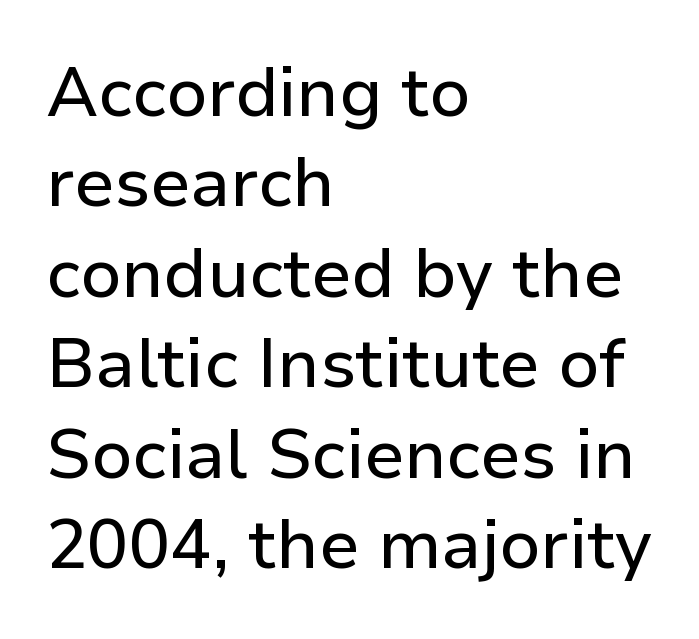
The image shows 69 px sans-serif type, upright; set left-aligned, normal line spacing (1.31x), normal letter spacing, not underlined; low stroke contrast and a medium x-height.
